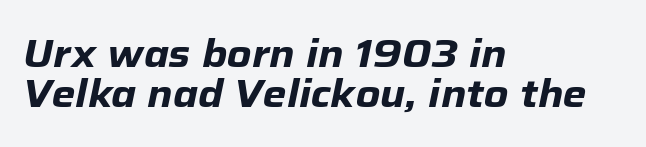
The lines in this sample share a left origin and differ only in where they stop. The string is rendered with underlining switched off. Summary of weight: heavy, a full bold. The axis of the letterforms is tilted away from vertical.
